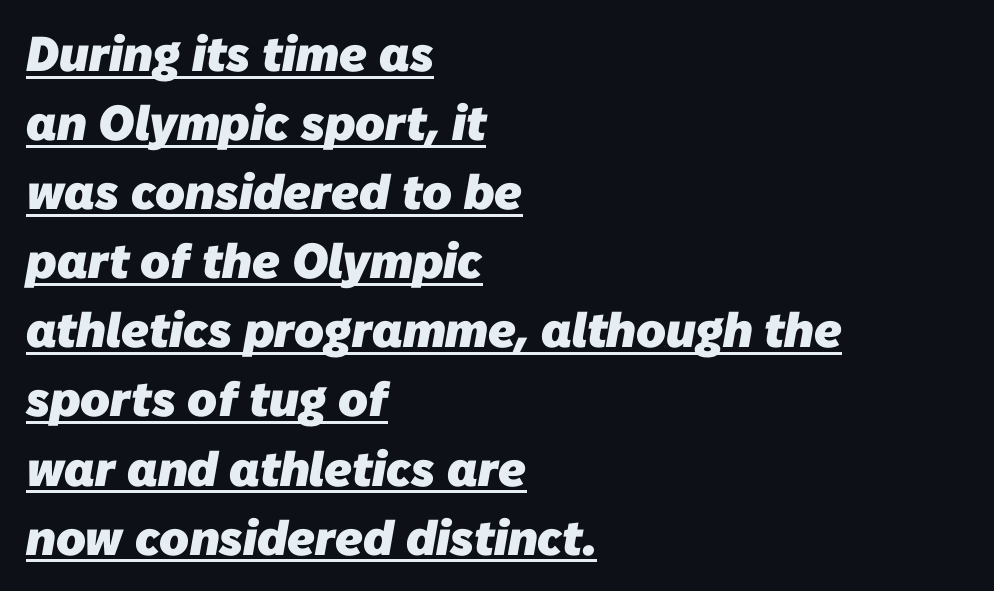
The image shows 49 px heavy sans-serif type; set left-aligned, normal line spacing (1.41x), normal letter spacing, underlined; low stroke contrast and a medium x-height.
